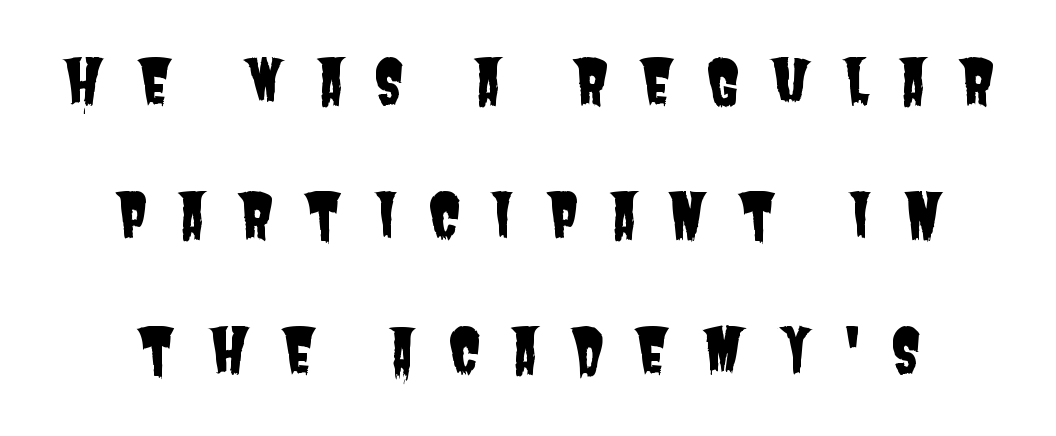
Check under the words: just untouched page. This is sans-serif lettering, the kind often seen on screens and signage. A typesetter would call this proportional, since set widths differ per character. Horizontal bands of white between lines are thick stripes. Caption: multi-line text, centered on the measure. Inter-character spacing is expanded well beyond the font's built-in metrics.
